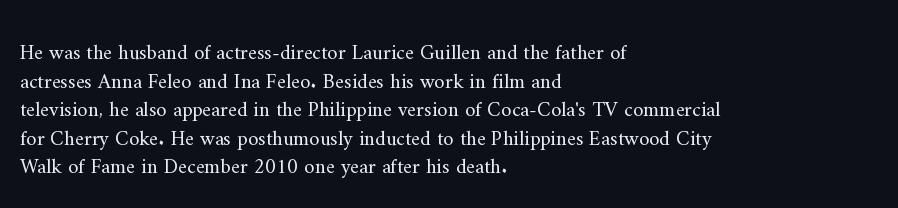
The image shows 21 px text type, upright; set left-aligned, normal line spacing (1.36x), normal letter spacing, not underlined.
